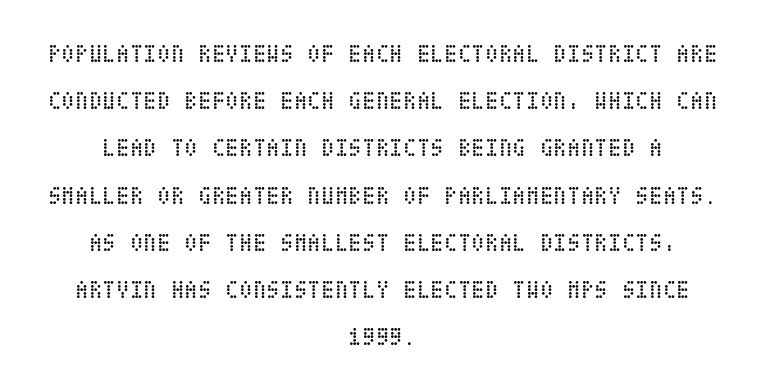
{"italic": "no", "bold": "no", "underline": "no", "align": "center", "line_spacing_ratio": 1.89, "letter_spacing": "normal", "letter_spacing_em": 0.0, "glyph_px": 25}
